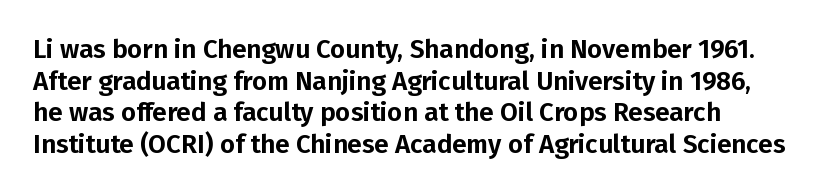
Is there any slant? The stems are plumb. Nobody drew a line under any word here. Characters follow at the spacing the type designer built in.
